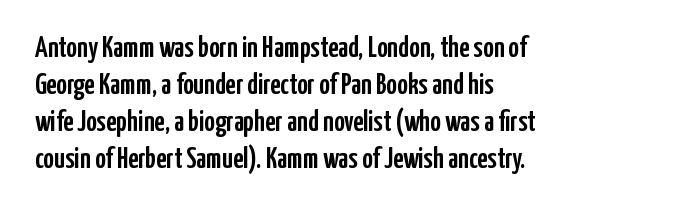
{"serif": "no", "italic": "no", "width": "condensed", "stroke_contrast": "low", "x_height": "medium", "monospaced": "no", "underline": "no", "align": "left", "line_spacing": "normal", "line_spacing_ratio": 1.28, "letter_spacing": "normal", "letter_spacing_em": 0.0, "glyph_px": 29}
